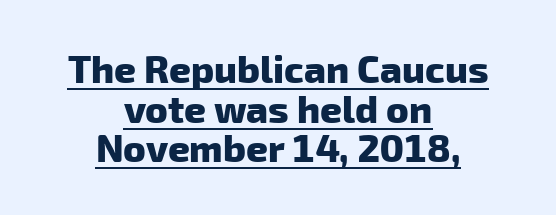
The image shows 38 px heavy sans-serif type; set centered, tight line spacing (1.04x), normal letter spacing, underlined; low stroke contrast and a medium x-height.
